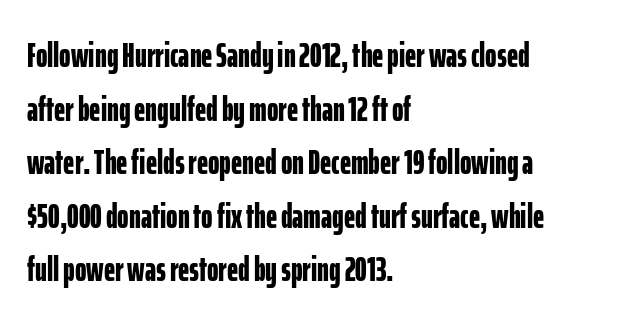
The image shows 35 px bold, condensed sans-serif type, upright; set left-aligned, normal line spacing (1.53x), normal letter spacing, not underlined; low stroke contrast and a medium x-height.
